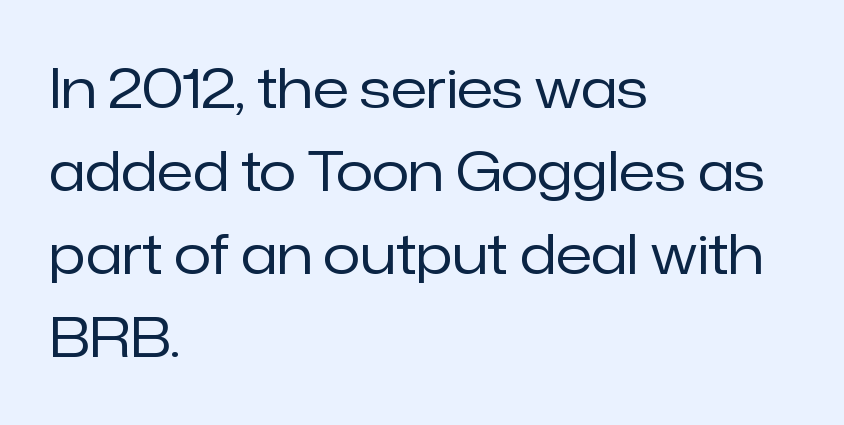
Q: Is the text bold? A: No.
Q: Is the text italic (slanted)? A: No, it is upright.
Q: Is the typeface a serif or a sans-serif typeface? A: Sans-serif.
Q: Is the text underlined? A: No.
Q: How is the paragraph aligned? A: Left-aligned.
Q: Is the spacing between letters normal or unusually wide? A: Normal.
Q: Is the spacing between lines tight, normal or loose? A: Normal.
Q: Width (condensed, normal, or wide)? A: Normal.
Q: Stroke contrast? A: Low.
Q: x-height? A: Medium.
Q: Monospaced? A: No.
